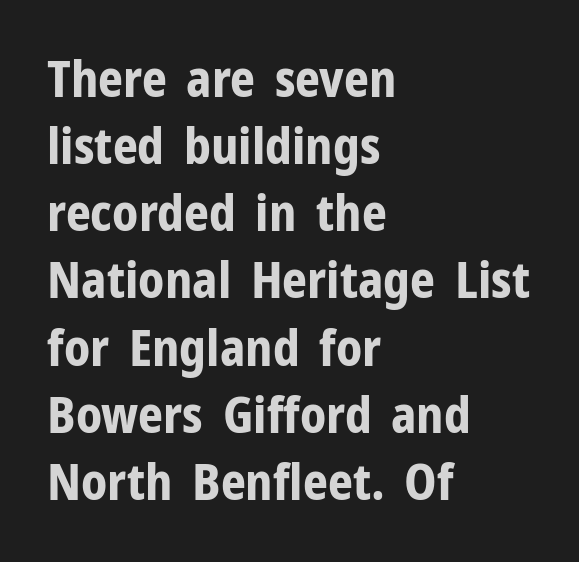
{"serif": "no", "italic": "no", "bold": "yes", "weight": "bold", "width": "normal", "stroke_contrast": "low", "x_height": "medium", "monospaced": "no", "underline": "no", "align": "left", "line_spacing": "normal", "line_spacing_ratio": 1.37, "letter_spacing": "normal", "letter_spacing_em": 0.0, "glyph_px": 49}
